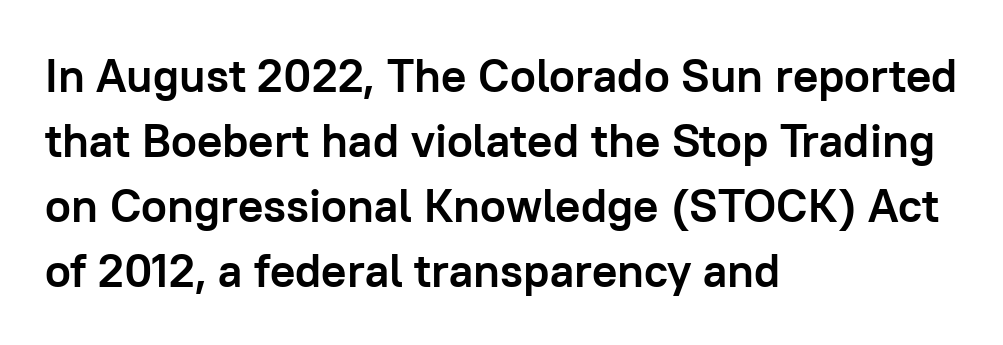
Q: Is the text bold? A: Yes.
Q: Is the text italic (slanted)? A: No, it is upright.
Q: Is the typeface a serif or a sans-serif typeface? A: Sans-serif.
Q: Is the text underlined? A: No.
Q: How is the paragraph aligned? A: Left-aligned.
Q: Is the spacing between letters normal or unusually wide? A: Normal.
Q: Is the spacing between lines tight, normal or loose? A: Normal.
Q: Width (condensed, normal, or wide)? A: Normal.
Q: Stroke contrast? A: Low.
Q: x-height? A: Medium.
Q: Monospaced? A: No.
